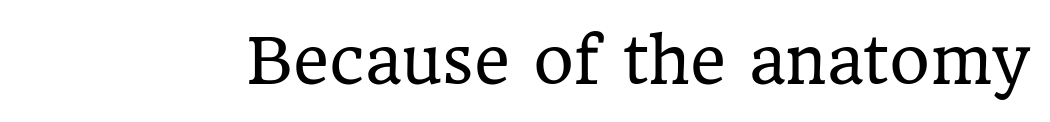
Q: Is the text bold? A: No.
Q: Is the text italic (slanted)? A: No, it is upright.
Q: Is the typeface a serif or a sans-serif typeface? A: Serif.
Q: Is the text underlined? A: No.
Q: Is the spacing between letters normal or unusually wide? A: Normal.
Q: Width (condensed, normal, or wide)? A: Normal.
Q: Stroke contrast? A: Low.
Q: x-height? A: Medium.
Q: Monospaced? A: No.
